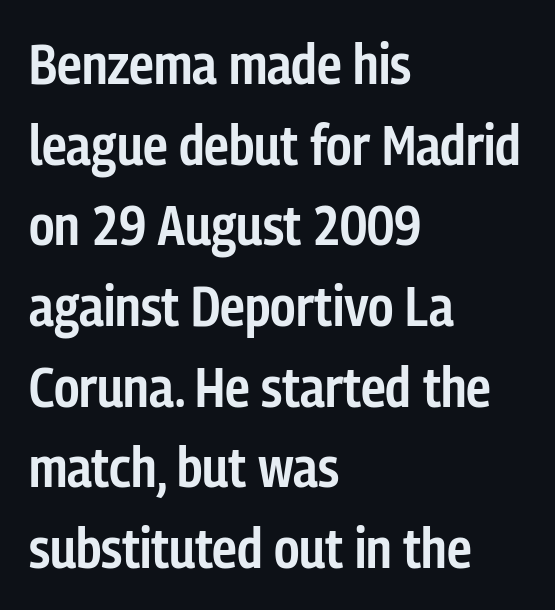
The image shows 56 px semibold, condensed sans-serif type, upright; set left-aligned, normal line spacing (1.44x), normal letter spacing, not underlined; low stroke contrast and a medium x-height.
